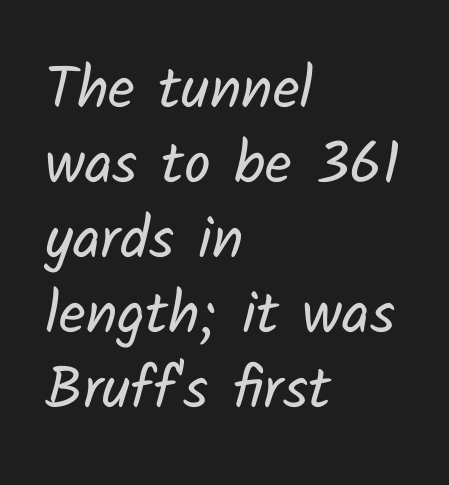
The image shows 59 px regular-weight sans-serif type; set left-aligned, normal line spacing (1.27x), normal letter spacing, not underlined; low stroke contrast and a medium x-height.
